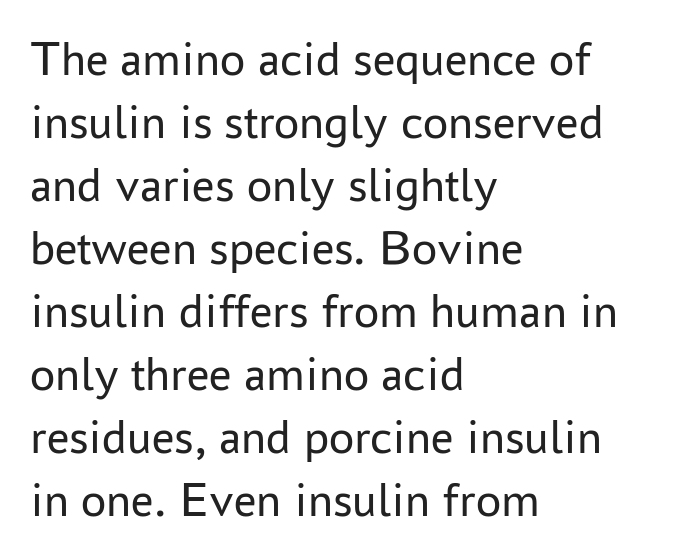
{"serif": "no", "italic": "no", "bold": "no", "weight": "regular", "width": "normal", "stroke_contrast": "low", "x_height": "medium", "monospaced": "no", "underline": "no", "align": "left", "line_spacing": "normal", "line_spacing_ratio": 1.26, "letter_spacing": "normal", "letter_spacing_em": 0.0, "glyph_px": 50}
